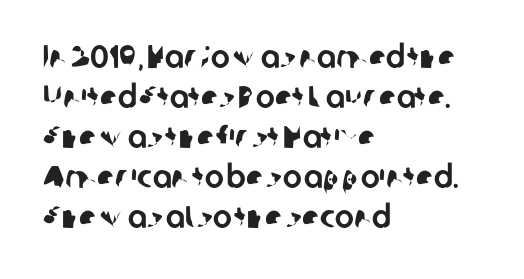
{"serif": "no", "width": "normal", "stroke_contrast": "low", "x_height": "medium", "monospaced": "no", "underline": "no", "align": "left", "line_spacing": "normal", "line_spacing_ratio": 1.25, "letter_spacing": "normal", "letter_spacing_em": 0.0, "glyph_px": 32}
